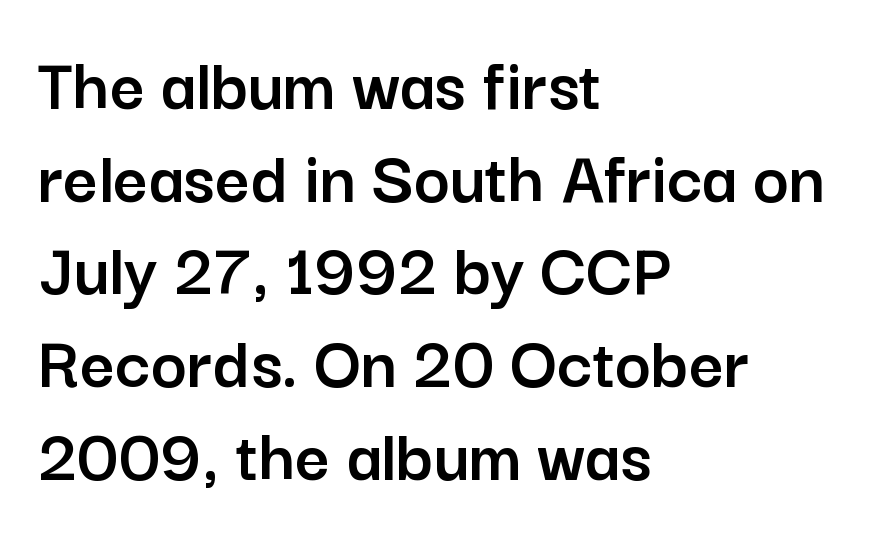
The image shows 76 px sans-serif type, upright; set left-aligned, line spacing 1.22x, normal letter spacing, not underlined; low stroke contrast and a medium x-height.
